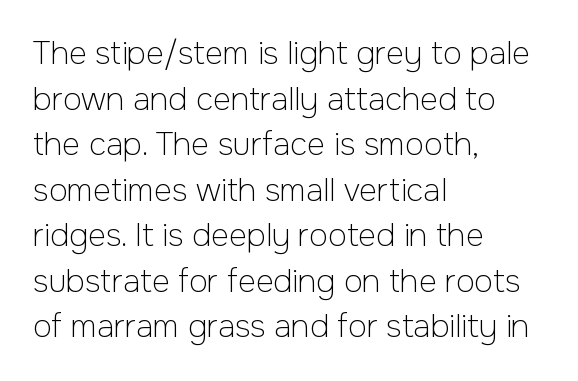
Q: Is the text bold? A: No.
Q: Is the text italic (slanted)? A: No, it is upright.
Q: Is the typeface a serif or a sans-serif typeface? A: Sans-serif.
Q: Is the text underlined? A: No.
Q: How is the paragraph aligned? A: Left-aligned.
Q: Is the spacing between letters normal or unusually wide? A: Normal.
Q: Is the spacing between lines tight, normal or loose? A: Normal.
Q: Width (condensed, normal, or wide)? A: Normal.
Q: Stroke contrast? A: Low.
Q: x-height? A: Medium.
Q: Monospaced? A: No.
